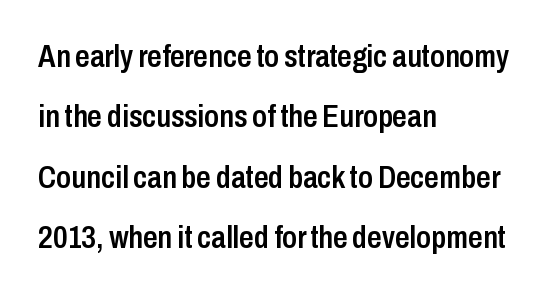
The image shows 32 px semibold, condensed sans-serif type, upright; set left-aligned, line spacing 1.89x, normal letter spacing, not underlined; low stroke contrast and a medium x-height.
